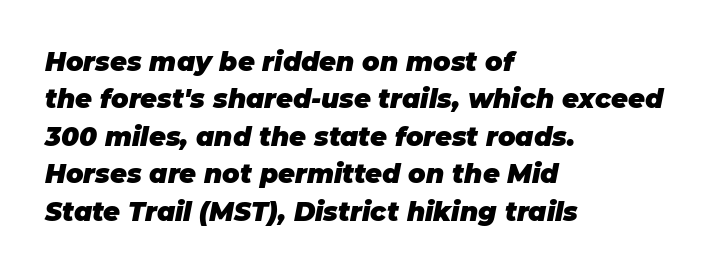
{"italic": "yes", "lean": "right", "slant_degrees": 11, "bold": "yes", "underline": "no", "align": "left", "line_spacing": "normal", "line_spacing_ratio": 1.44, "letter_spacing": "normal", "letter_spacing_em": 0.0, "glyph_px": 26}
